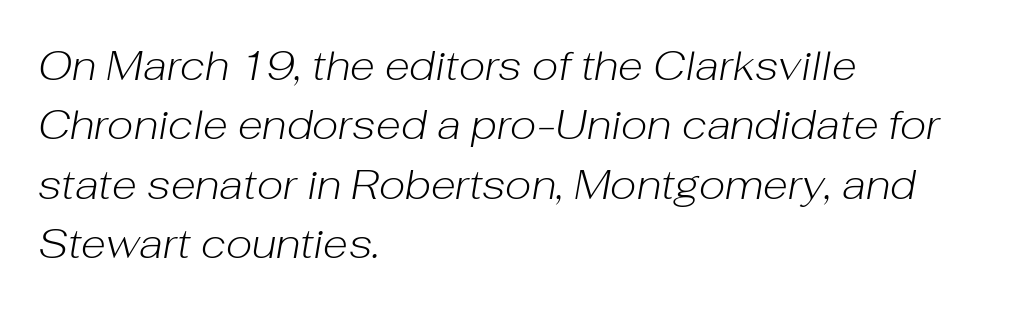
The image shows 41 px light type, italic (leaning right); set left-aligned, normal line spacing (1.45x), normal letter spacing, not underlined; low stroke contrast and a medium x-height.
